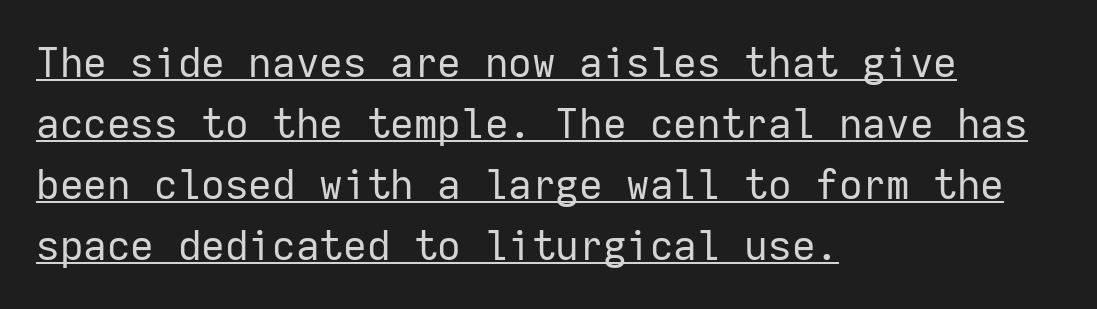
Compared with typical body copy, the letter spacing here is the same. You could count columns in this text — the font is strictly monospaced. In terms of letterform style, serifs are entirely absent. Reading down the column, the eye jumps a familiar distance to each next line. On a weight scale, this lands at 450 or below. You can tell it's not italic because the verticals are truly vertical.
